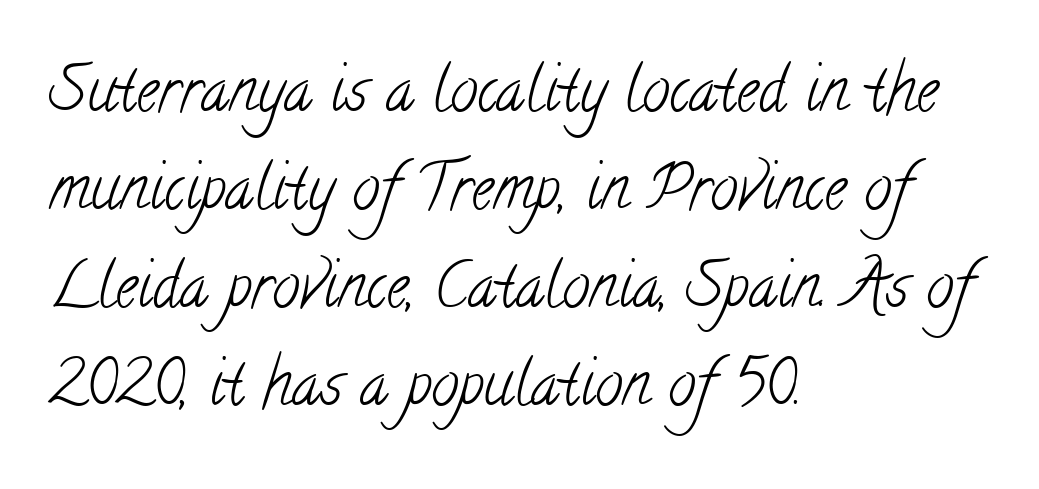
The image shows 62 px light, condensed serif type; set left-aligned, normal line spacing (1.58x), normal letter spacing, not underlined; low stroke contrast and a small x-height.
